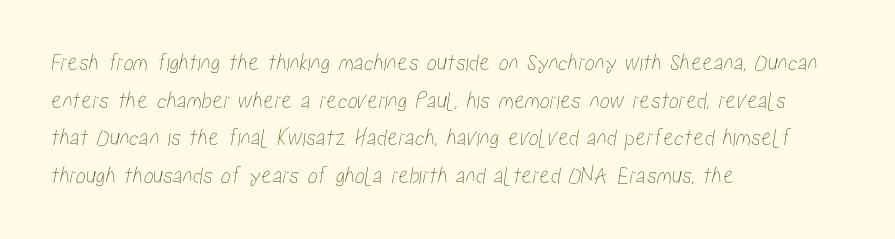
{"underline": "no", "align": "left", "line_spacing": "normal", "line_spacing_ratio": 1.51, "letter_spacing": "normal", "letter_spacing_em": 0.0, "glyph_px": 25}
